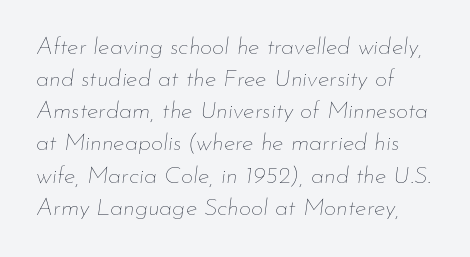
Q: Is the text bold? A: No.
Q: Is the text italic (slanted)? A: Yes, it leans right by about 7 degrees.
Q: Is the text underlined? A: No.
Q: How is the paragraph aligned? A: Left-aligned.
Q: Is the spacing between letters normal or unusually wide? A: Normal.
Q: Is the spacing between lines tight, normal or loose? A: Normal.
